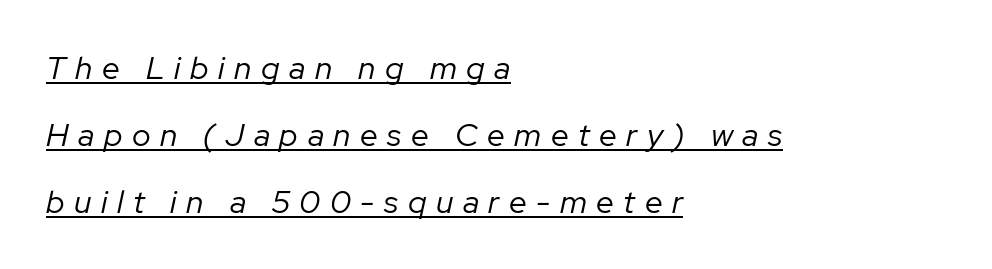
{"italic": "yes", "lean": "right", "slant_degrees": 12, "bold": "no", "weight": "regular", "width": "normal", "stroke_contrast": "low", "x_height": "medium", "monospaced": "no", "underline": "yes", "align": "left", "line_spacing": "loose", "line_spacing_ratio": 2.09, "letter_spacing": "wide", "letter_spacing_em": 0.3, "glyph_px": 32}
